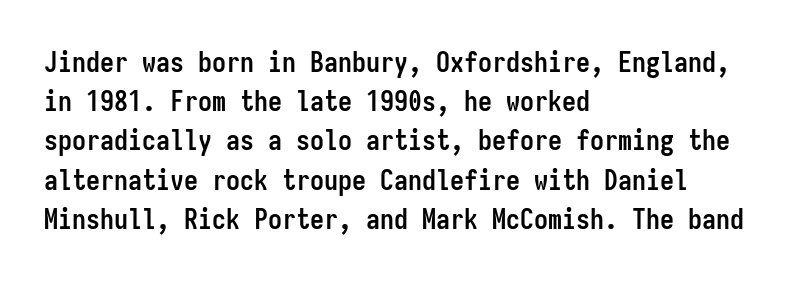
Q: Is the text bold? A: Yes.
Q: Is the text italic (slanted)? A: No, it is upright.
Q: Is the typeface a serif or a sans-serif typeface? A: Sans-serif.
Q: Is the text underlined? A: No.
Q: How is the paragraph aligned? A: Left-aligned.
Q: Is the spacing between letters normal or unusually wide? A: Normal.
Q: Is the spacing between lines tight, normal or loose? A: Normal.
Q: Width (condensed, normal, or wide)? A: Condensed.
Q: Stroke contrast? A: Low.
Q: x-height? A: Medium.
Q: Monospaced? A: Yes.
